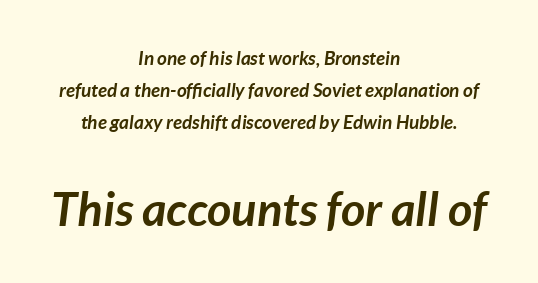
{"italic": "yes", "lean": "right", "slant_degrees": 7, "bold": "yes", "weight": "semibold", "width": "normal", "stroke_contrast": "low", "x_height": "medium", "monospaced": "no", "underline": "no", "align": "center", "line_spacing": "normal", "line_spacing_ratio": 1.68, "letter_spacing": "normal", "letter_spacing_em": 0.0, "larger_block": "second", "size_ratio": 2.47, "glyph_px": 47}
